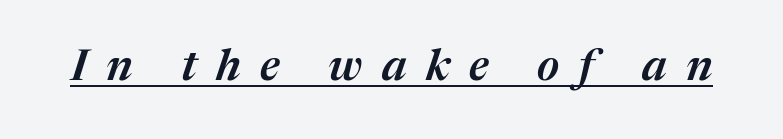
{"italic": "yes", "lean": "right", "slant_degrees": 17, "bold": "semi", "weight": "semibold", "width": "normal", "stroke_contrast": "medium", "x_height": "medium", "monospaced": "no", "underline": "yes", "letter_spacing": "wide", "letter_spacing_em": 0.44, "glyph_px": 44}
